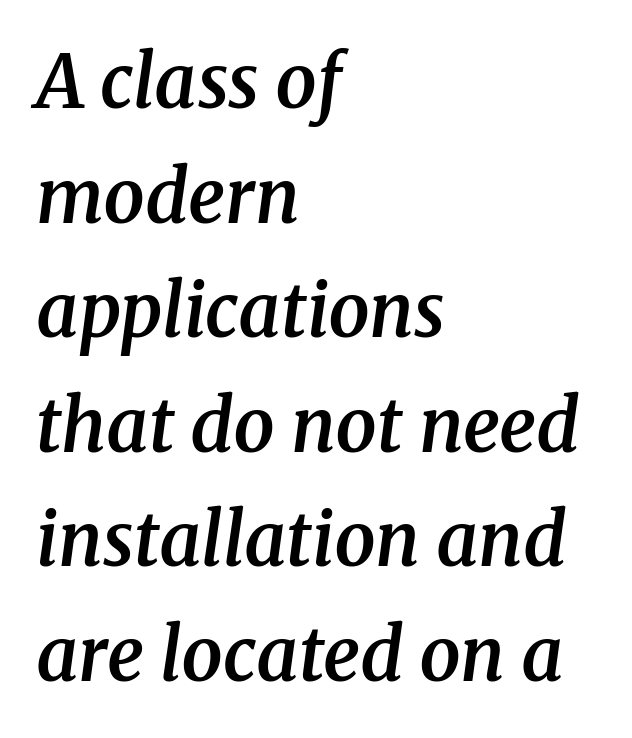
{"serif": "yes", "italic": "yes", "lean": "right", "slant_degrees": 8, "bold": "semi", "weight": "semibold", "width": "normal", "stroke_contrast": "medium", "x_height": "medium", "monospaced": "no", "underline": "no", "align": "left", "line_spacing": "normal", "line_spacing_ratio": 1.57, "letter_spacing": "normal", "letter_spacing_em": 0.0, "glyph_px": 73}
